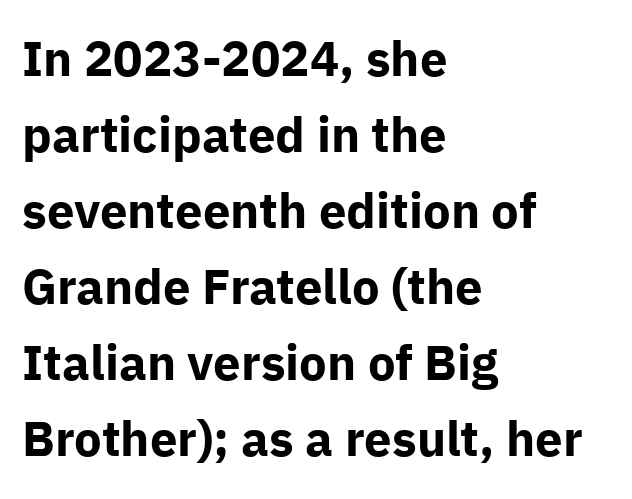
Q: Is the text bold? A: Yes.
Q: Is the text italic (slanted)? A: No, it is upright.
Q: Is the typeface a serif or a sans-serif typeface? A: Sans-serif.
Q: Is the text underlined? A: No.
Q: How is the paragraph aligned? A: Left-aligned.
Q: Is the spacing between letters normal or unusually wide? A: Normal.
Q: Is the spacing between lines tight, normal or loose? A: Normal.
Q: Width (condensed, normal, or wide)? A: Normal.
Q: Stroke contrast? A: Low.
Q: x-height? A: Medium.
Q: Monospaced? A: No.
